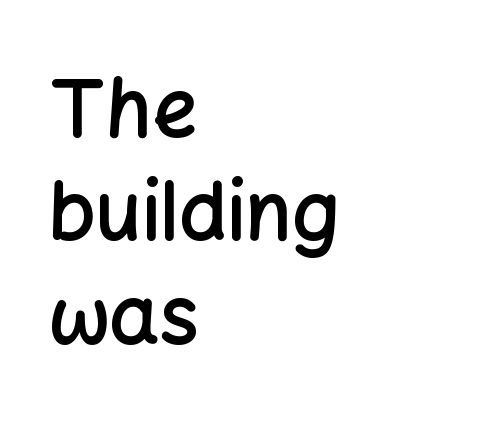
The image shows 79 px semibold sans-serif type, upright; set left-aligned, normal line spacing (1.31x), normal letter spacing, not underlined; low stroke contrast and a medium x-height.
